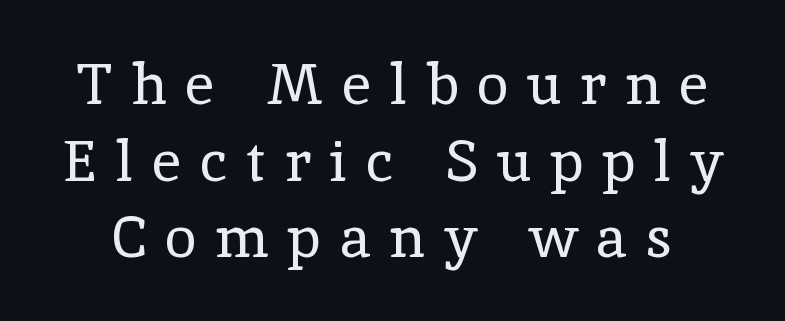
Q: Is the text bold? A: No.
Q: Is the text italic (slanted)? A: No, it is upright.
Q: Is the typeface a serif or a sans-serif typeface? A: Serif.
Q: Is the text underlined? A: No.
Q: Is the spacing between letters normal or unusually wide? A: Unusually wide.
Q: Is the spacing between lines tight, normal or loose? A: Normal.
Q: Width (condensed, normal, or wide)? A: Normal.
Q: x-height? A: Medium.
Q: Monospaced? A: No.
